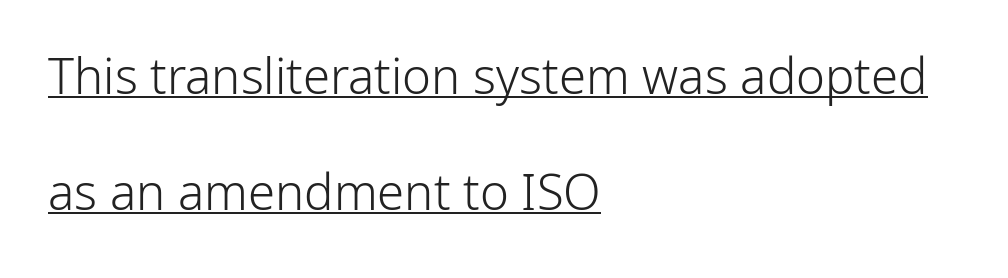
The image shows 49 px light sans-serif type, upright; set left-aligned, loose line spacing (2.36x), normal letter spacing, underlined; low stroke contrast and a medium x-height.
